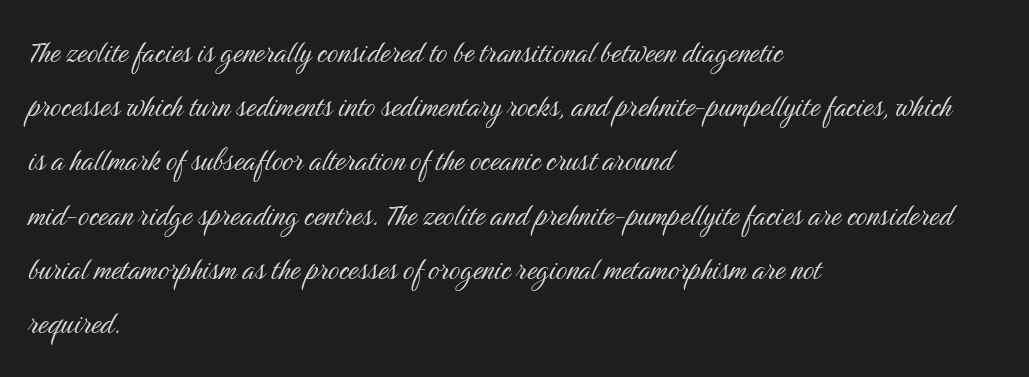
Q: Is the text bold? A: No.
Q: Is the text italic (slanted)? A: Yes.
Q: Is the typeface a serif or a sans-serif typeface? A: Sans-serif.
Q: Is the text underlined? A: No.
Q: How is the paragraph aligned? A: Left-aligned.
Q: Is the spacing between letters normal or unusually wide? A: Normal.
Q: Is the spacing between lines tight, normal or loose? A: Normal.
Q: Width (condensed, normal, or wide)? A: Condensed.
Q: Stroke contrast? A: Medium.
Q: x-height? A: Medium.
Q: Monospaced? A: No.
